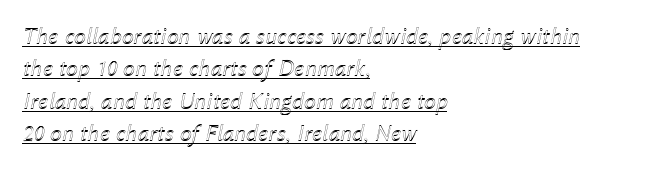
{"italic": "yes", "lean": "right", "slant_degrees": 12, "underline": "yes", "align": "left", "line_spacing": "normal", "line_spacing_ratio": 1.35, "letter_spacing": "normal", "letter_spacing_em": 0.0, "glyph_px": 24}
